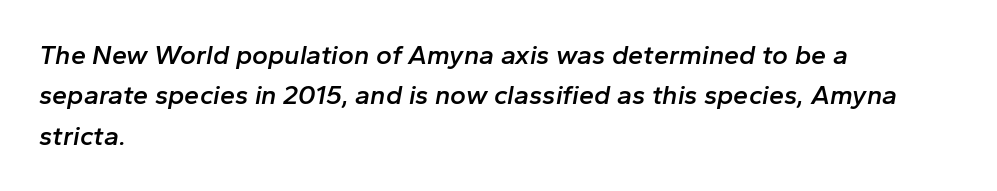
{"italic": "yes", "lean": "right", "slant_degrees": 10, "bold": "semi", "underline": "no", "align": "left", "line_spacing": "normal", "line_spacing_ratio": 1.5, "letter_spacing": "normal", "letter_spacing_em": 0.0, "glyph_px": 27}
